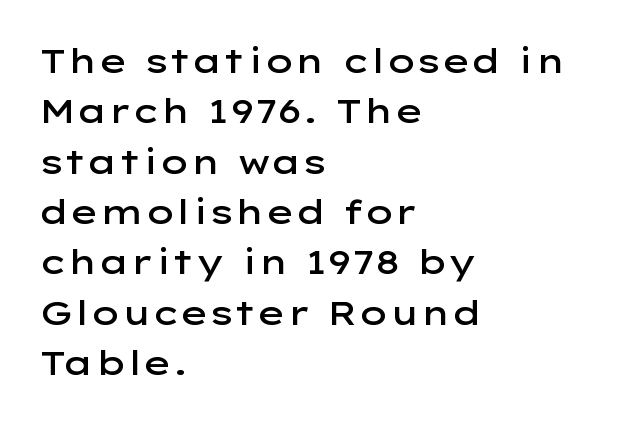
Only glyphs here, with clear space below each row. I'd describe the lettering as semibold — firm but not a full bold. One glance says typical: line gaps are just what's usual. A classic flush-left, rag-right setting is used for this passage.
